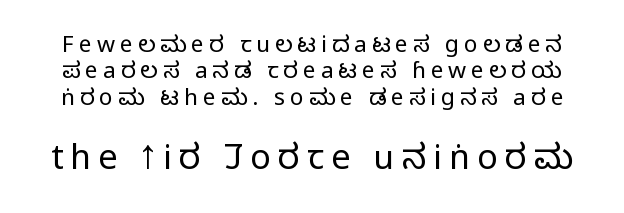
Q: Is the text bold? A: No.
Q: Is the text italic (slanted)? A: No, it is upright.
Q: Is the typeface a serif or a sans-serif typeface? A: Sans-serif.
Q: Is the text underlined? A: No.
Q: Is the spacing between letters normal or unusually wide? A: Unusually wide.
Q: Is the spacing between lines tight, normal or loose? A: Tight.
Q: Which block of text is set in a larger size, the first (top) or the second (bottom)? A: The second (bottom) one.
Q: Width (condensed, normal, or wide)? A: Condensed.
Q: Stroke contrast? A: Low.
Q: x-height? A: Large.
Q: Monospaced? A: No.
